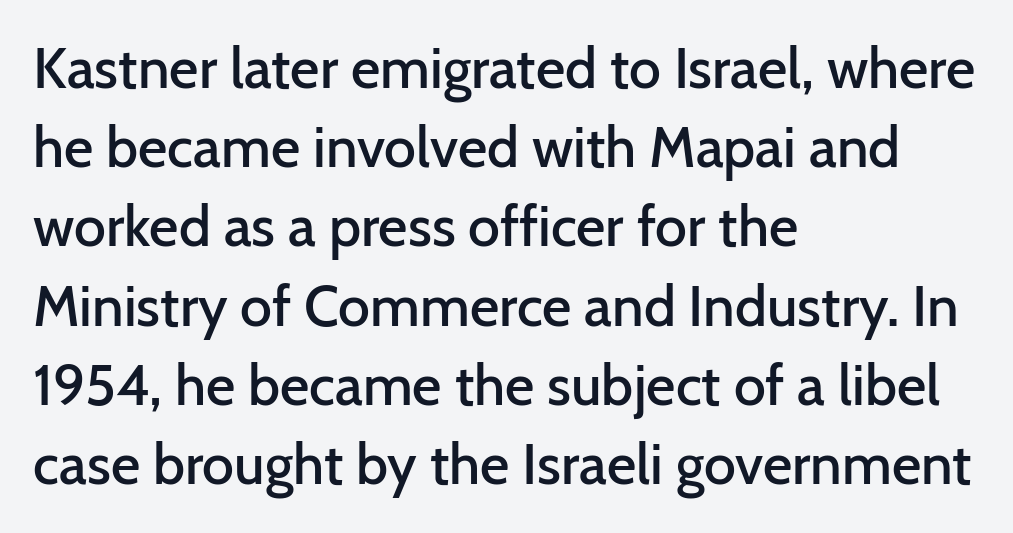
{"serif": "no", "italic": "no", "bold": "semi", "weight": "semibold", "width": "normal", "stroke_contrast": "low", "x_height": "medium", "monospaced": "no", "underline": "no", "align": "left", "line_spacing": "normal", "line_spacing_ratio": 1.39, "letter_spacing": "normal", "letter_spacing_em": 0.0, "glyph_px": 57}
